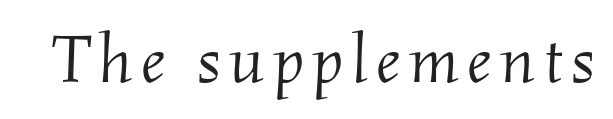
The image shows 68 px light serif type, italic (leaning right); set not underlined; medium stroke contrast and a small x-height.
